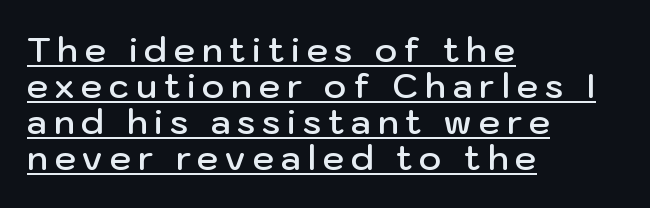
Q: Is the text bold? A: Semi-bold.
Q: Is the text italic (slanted)? A: No, it is upright.
Q: Is the typeface a serif or a sans-serif typeface? A: Sans-serif.
Q: Is the text underlined? A: Yes.
Q: How is the paragraph aligned? A: Left-aligned.
Q: Is the spacing between letters normal or unusually wide? A: Unusually wide.
Q: Is the spacing between lines tight, normal or loose? A: Tight.
Q: Width (condensed, normal, or wide)? A: Normal.
Q: Stroke contrast? A: Low.
Q: x-height? A: Medium.
Q: Monospaced? A: No.
